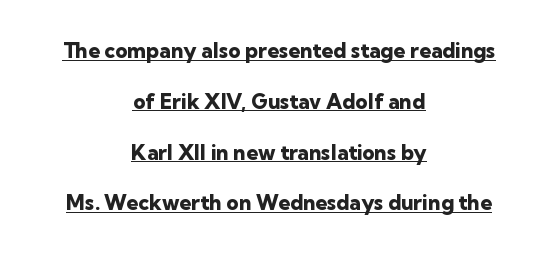
The image shows 21 px bold type, upright; set centered, loose line spacing (2.42x), normal letter spacing, underlined.
